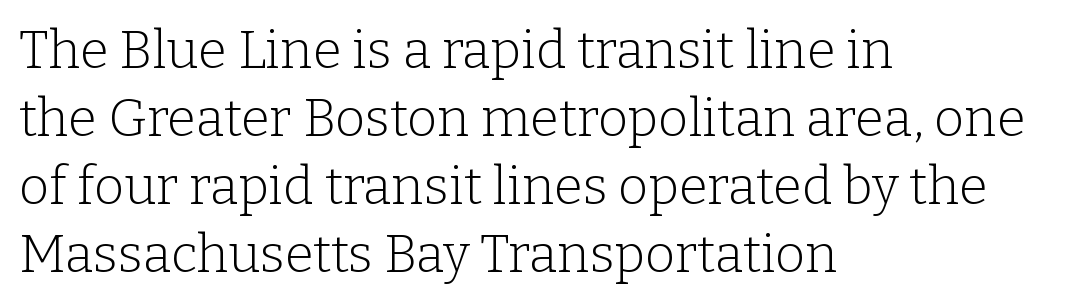
Q: Is the text bold? A: No.
Q: Is the text italic (slanted)? A: No, it is upright.
Q: Is the typeface a serif or a sans-serif typeface? A: Serif.
Q: Is the text underlined? A: No.
Q: How is the paragraph aligned? A: Left-aligned.
Q: Is the spacing between letters normal or unusually wide? A: Normal.
Q: Is the spacing between lines tight, normal or loose? A: Normal.
Q: Width (condensed, normal, or wide)? A: Normal.
Q: Stroke contrast? A: Low.
Q: x-height? A: Medium.
Q: Monospaced? A: No.
